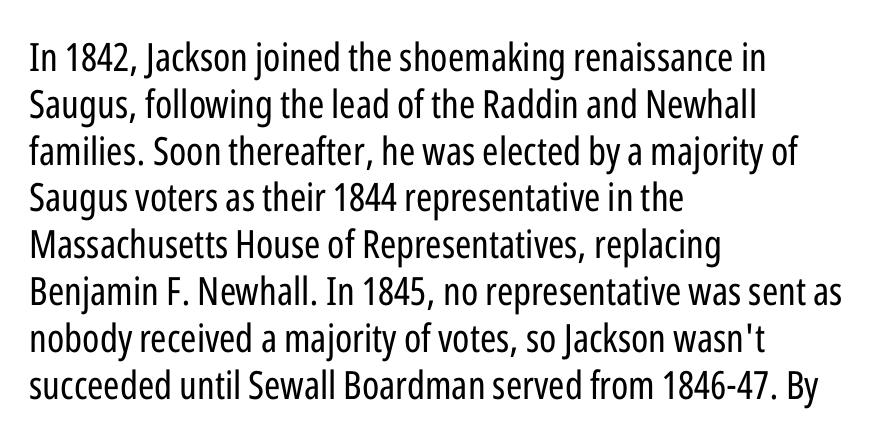
Q: Is the text bold? A: No.
Q: Is the text italic (slanted)? A: No, it is upright.
Q: Is the typeface a serif or a sans-serif typeface? A: Sans-serif.
Q: Is the text underlined? A: No.
Q: How is the paragraph aligned? A: Left-aligned.
Q: Is the spacing between letters normal or unusually wide? A: Normal.
Q: Width (condensed, normal, or wide)? A: Condensed.
Q: Stroke contrast? A: Low.
Q: x-height? A: Medium.
Q: Monospaced? A: No.
